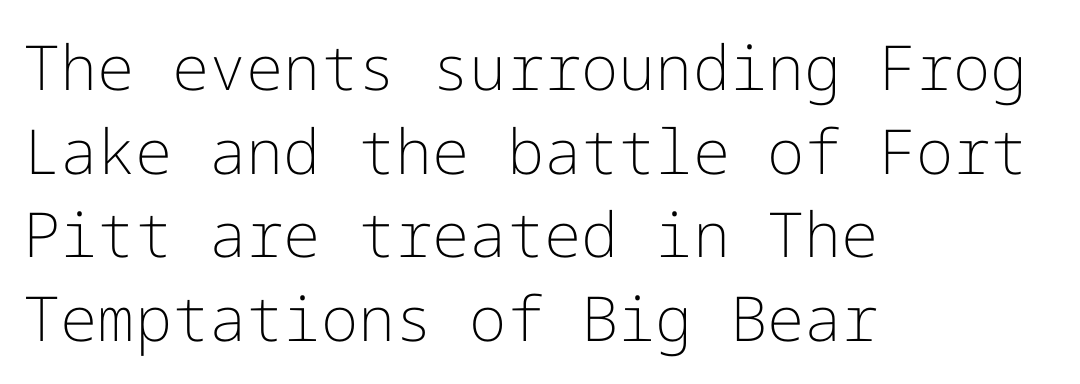
Designer's note — italics off, roman on. All the whitespace from short lines collects on the right. The foot of each line stays bare and open. These lines sit exactly where default settings would place them. The passage shown has conventional tracking throughout. No heavy texture on the line: the type isn't bold.
